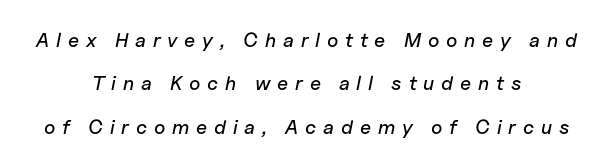
Q: Is the text italic (slanted)? A: Yes, it leans right by about 11 degrees.
Q: Is the text underlined? A: No.
Q: How is the paragraph aligned? A: Centered.
Q: Is the spacing between letters normal or unusually wide? A: Unusually wide.
Q: Is the spacing between lines tight, normal or loose? A: Loose.
